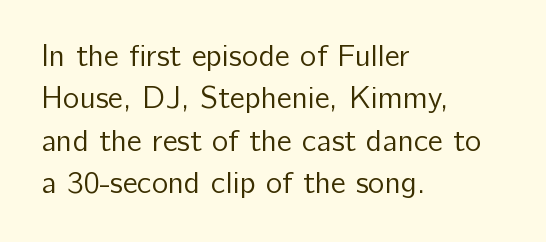
{"serif": "no", "italic": "no", "bold": "no", "weight": "regular", "width": "normal", "stroke_contrast": "low", "x_height": "medium", "monospaced": "no", "underline": "no", "align": "left", "line_spacing": "normal", "line_spacing_ratio": 1.37, "letter_spacing": "normal", "letter_spacing_em": 0.0, "glyph_px": 31}
